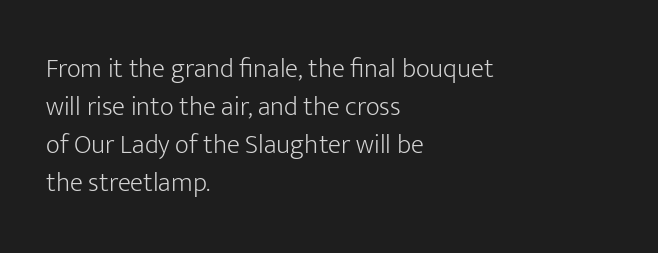
The image shows 27 px text type, upright; set left-aligned, normal line spacing (1.41x), normal letter spacing, not underlined.
